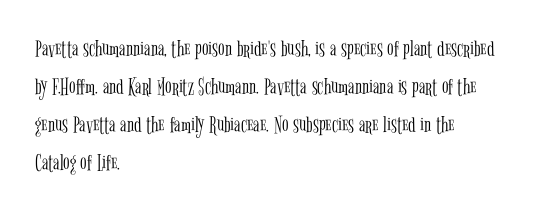
{"italic": "no", "bold": "no", "underline": "no", "align": "left", "line_spacing": "normal", "line_spacing_ratio": 1.58, "letter_spacing": "normal", "letter_spacing_em": 0.0, "glyph_px": 24}
